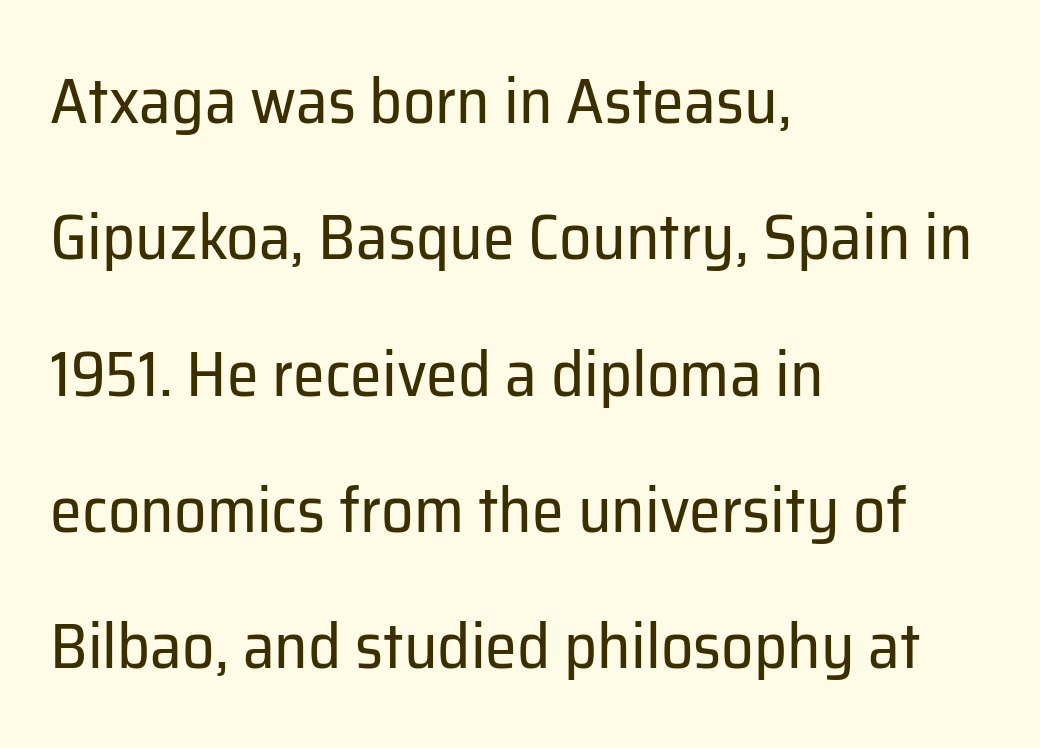
{"serif": "no", "italic": "no", "bold": "no", "weight": "regular", "width": "normal", "stroke_contrast": "low", "x_height": "medium", "monospaced": "no", "underline": "no", "align": "left", "line_spacing": "loose", "line_spacing_ratio": 2.13, "letter_spacing": "normal", "letter_spacing_em": 0.0, "glyph_px": 64}
